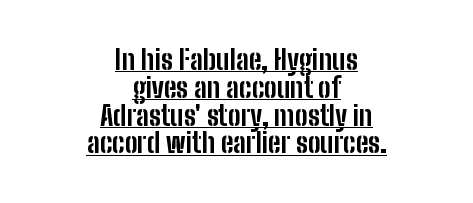
The image shows 27 px bold type, upright; set centered, tight line spacing (1.03x), normal letter spacing, underlined.
